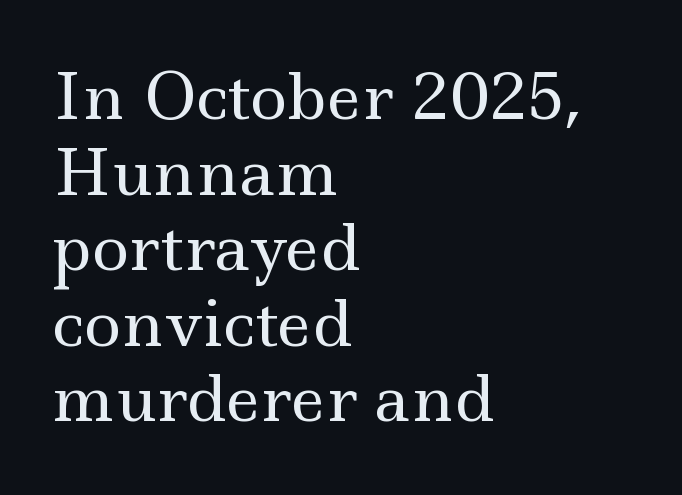
Q: Is the text bold? A: No.
Q: Is the text italic (slanted)? A: No, it is upright.
Q: Is the typeface a serif or a sans-serif typeface? A: Serif.
Q: Is the text underlined? A: No.
Q: How is the paragraph aligned? A: Left-aligned.
Q: Is the spacing between letters normal or unusually wide? A: Normal.
Q: Width (condensed, normal, or wide)? A: Wide.
Q: x-height? A: Small.
Q: Monospaced? A: No.
